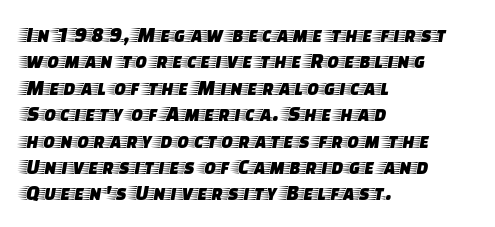
{"underline": "no", "align": "left", "line_spacing_ratio": 1.2, "letter_spacing": "normal", "letter_spacing_em": 0.0, "glyph_px": 22}
